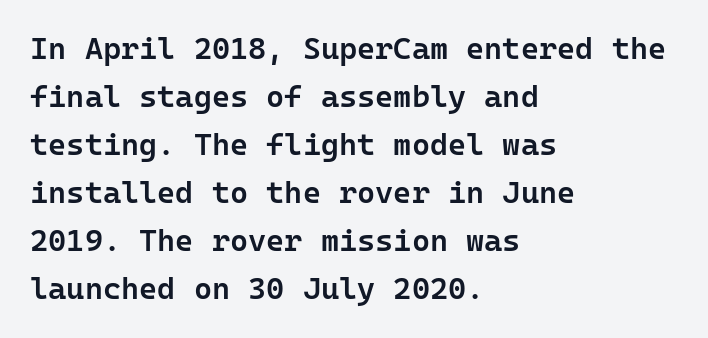
{"serif": "no", "italic": "no", "bold": "semi", "weight": "semibold", "width": "normal", "stroke_contrast": "low", "x_height": "medium", "monospaced": "yes", "underline": "no", "align": "left", "line_spacing": "normal", "line_spacing_ratio": 1.55, "letter_spacing": "normal", "letter_spacing_em": 0.0, "glyph_px": 31}
